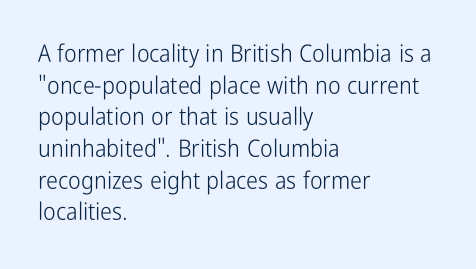
Q: Is the text bold? A: No.
Q: Is the text italic (slanted)? A: No, it is upright.
Q: Is the text underlined? A: No.
Q: How is the paragraph aligned? A: Left-aligned.
Q: Is the spacing between letters normal or unusually wide? A: Normal.
Q: Is the spacing between lines tight, normal or loose? A: Normal.
